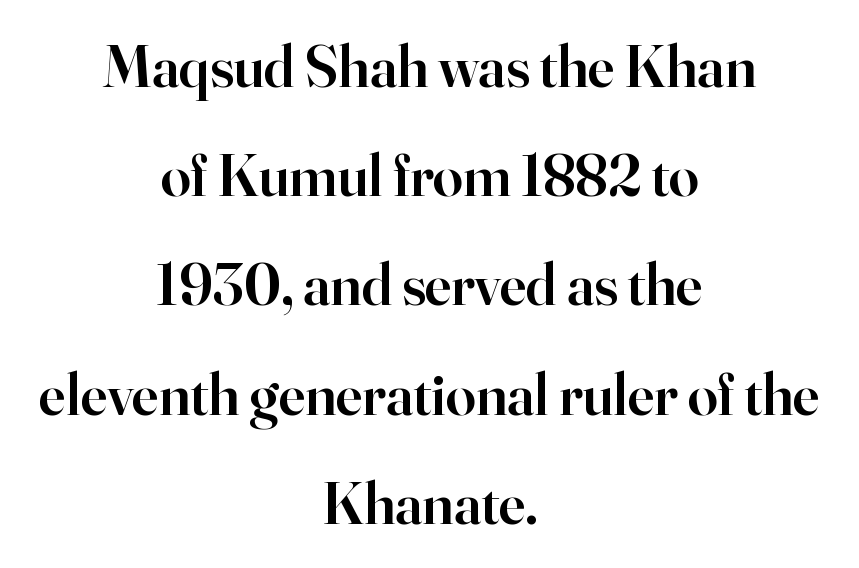
{"serif": "yes", "italic": "no", "bold": "semi", "weight": "semibold", "width": "normal", "stroke_contrast": "high", "x_height": "small", "monospaced": "no", "underline": "no", "align": "center", "line_spacing_ratio": 1.82, "letter_spacing": "normal", "letter_spacing_em": 0.0, "glyph_px": 60}
